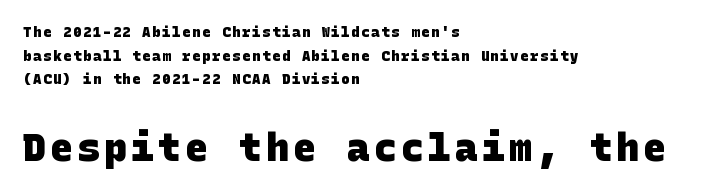
A typesetter would label this face a sans. How would I describe the line gaps? Plain and ordinary. The strokes are fattened all the way to bold. Alignment: flush left. The face used here appears at its bigger size in the lower chunk.
